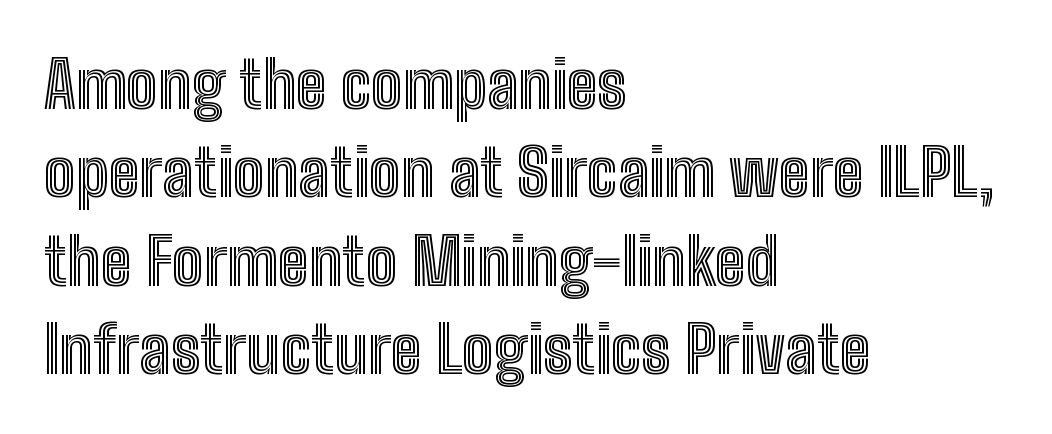
The image shows 66 px condensed type, upright; set left-aligned, normal line spacing (1.34x), normal letter spacing, not underlined; a medium x-height.
